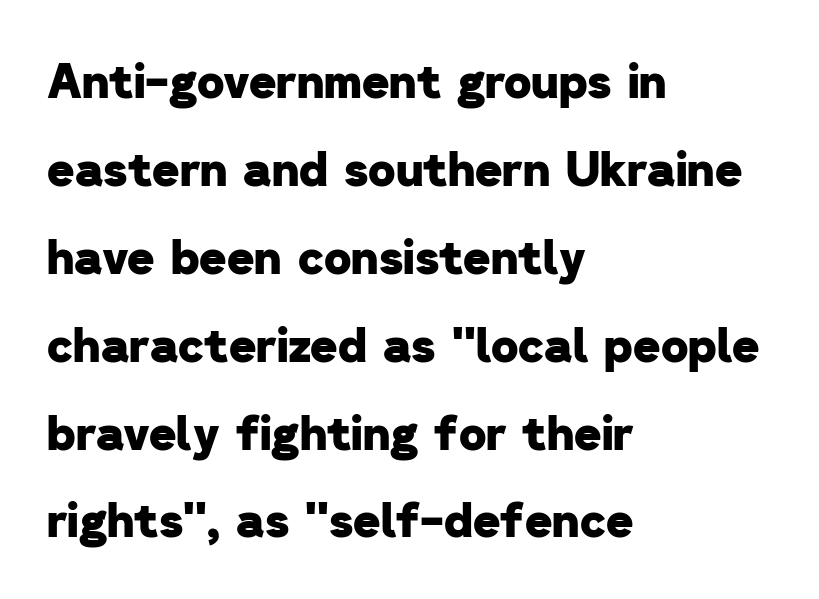
The text was rendered using a sans face with plain stroke endings. A clean baseline with only descenders dipping below it. The lines are quadded left. These words are printed bold, with thick strokes throughout.
